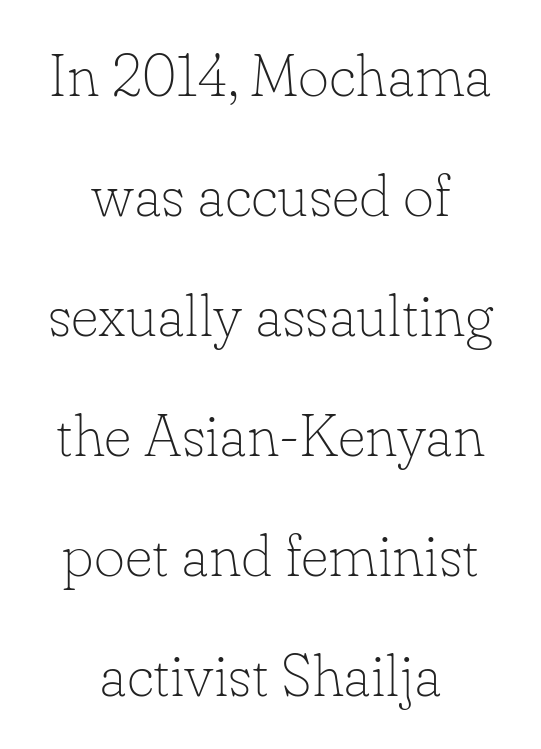
Q: Is the text bold? A: No.
Q: Is the text italic (slanted)? A: No, it is upright.
Q: Is the typeface a serif or a sans-serif typeface? A: Serif.
Q: Is the text underlined? A: No.
Q: How is the paragraph aligned? A: Centered.
Q: Is the spacing between letters normal or unusually wide? A: Normal.
Q: Is the spacing between lines tight, normal or loose? A: Loose.
Q: Width (condensed, normal, or wide)? A: Normal.
Q: Stroke contrast? A: Low.
Q: x-height? A: Small.
Q: Monospaced? A: No.
